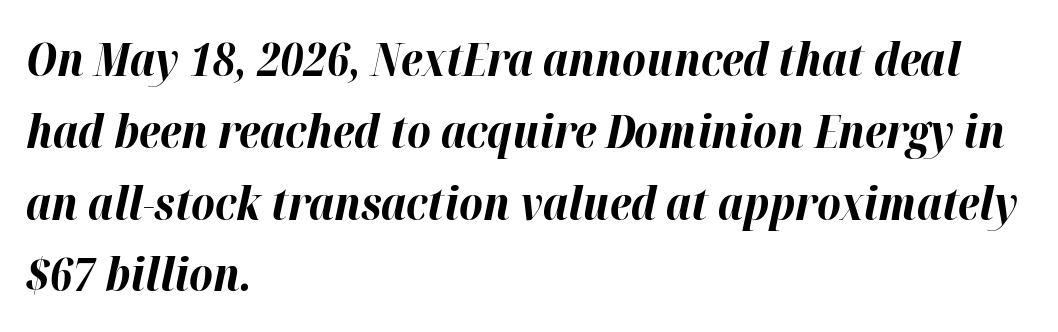
{"italic": "yes", "lean": "right", "slant_degrees": 12, "bold": "yes", "weight": "bold", "width": "normal", "stroke_contrast": "high", "x_height": "medium", "monospaced": "no", "underline": "no", "align": "left", "line_spacing": "normal", "line_spacing_ratio": 1.56, "letter_spacing": "normal", "letter_spacing_em": 0.0, "glyph_px": 46}
